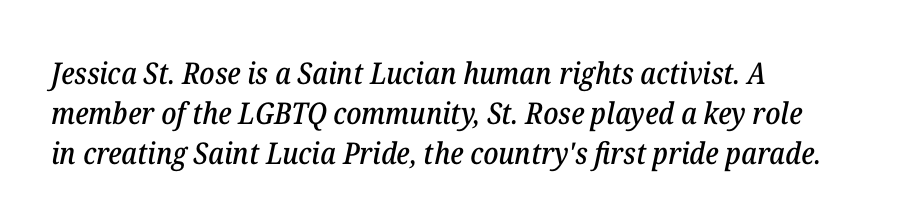
The image shows 30 px serif type, italic (leaning right); set left-aligned, normal line spacing (1.33x), normal letter spacing, not underlined; low stroke contrast and a medium x-height.
